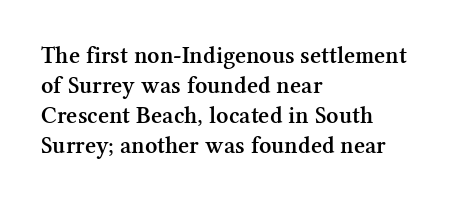
Unmarked baselines from the first word to the last. The leading is moderate, giving the passage an even texture. A bit beefed up — I'd call it semibold rather than bold. Horizontal alignment here is leftward, the default for most running prose. Style check: upright. Honestly, the letter spacing is just normal — you wouldn't notice it.
